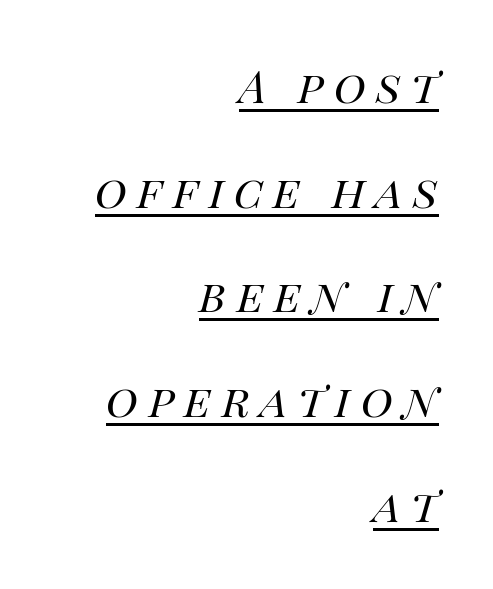
{"italic": "yes", "lean": "right", "slant_degrees": 14, "bold": "no", "weight": "regular", "width": "normal", "stroke_contrast": "high", "x_height": "large", "monospaced": "no", "underline": "yes", "align": "right", "line_spacing": "loose", "line_spacing_ratio": 2.38, "letter_spacing": "wide", "letter_spacing_em": 0.23, "glyph_px": 44}
